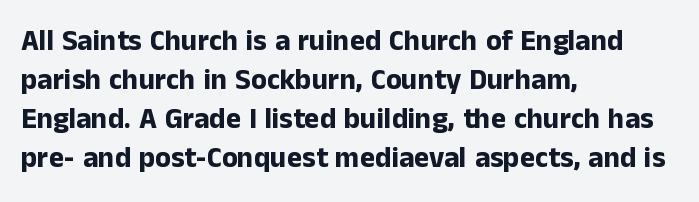
Does the leading feel generous? No, just average. The tracking reads as untouched default to a designer's eye. You can tell it's not italic because the verticals are truly vertical. These lines are composed in type without serifs.
